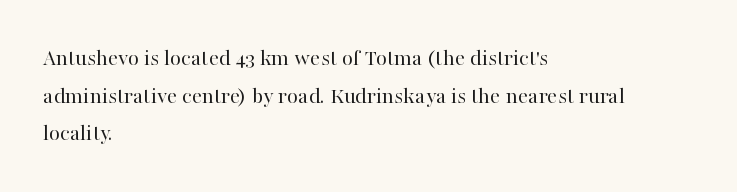
{"italic": "no", "bold": "no", "underline": "no", "align": "left", "line_spacing": "normal", "line_spacing_ratio": 1.57, "letter_spacing": "normal", "letter_spacing_em": 0.0, "glyph_px": 24}
